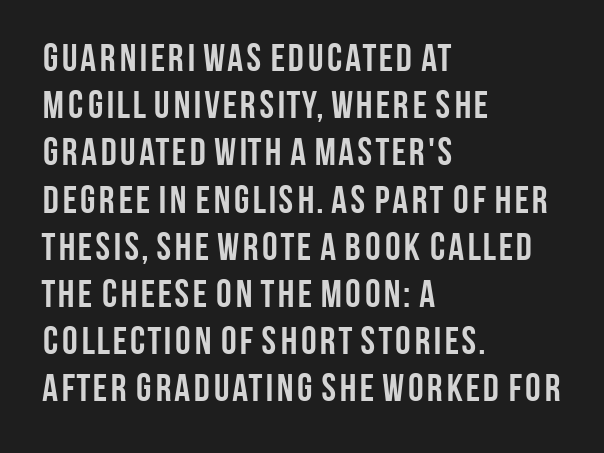
Q: Is the text bold? A: Yes.
Q: Is the text italic (slanted)? A: No, it is upright.
Q: Is the typeface a serif or a sans-serif typeface? A: Sans-serif.
Q: Is the text underlined? A: No.
Q: How is the paragraph aligned? A: Left-aligned.
Q: Is the spacing between letters normal or unusually wide? A: Normal.
Q: Width (condensed, normal, or wide)? A: Condensed.
Q: Stroke contrast? A: Low.
Q: x-height? A: Large.
Q: Monospaced? A: No.
